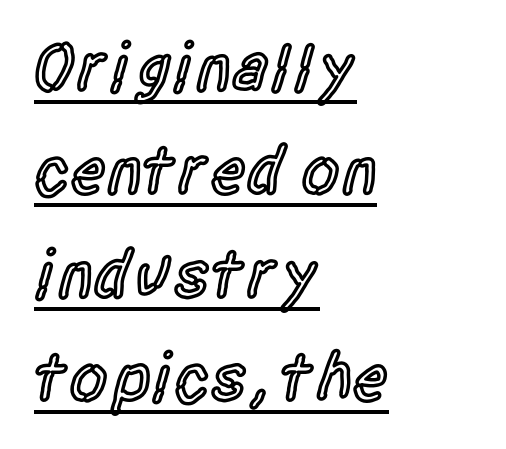
The font family rendered here belongs to the sans-serif group. Each line starts at the same left margin while the right side varies. Moderately thickened strokes mark this as semibold type.
